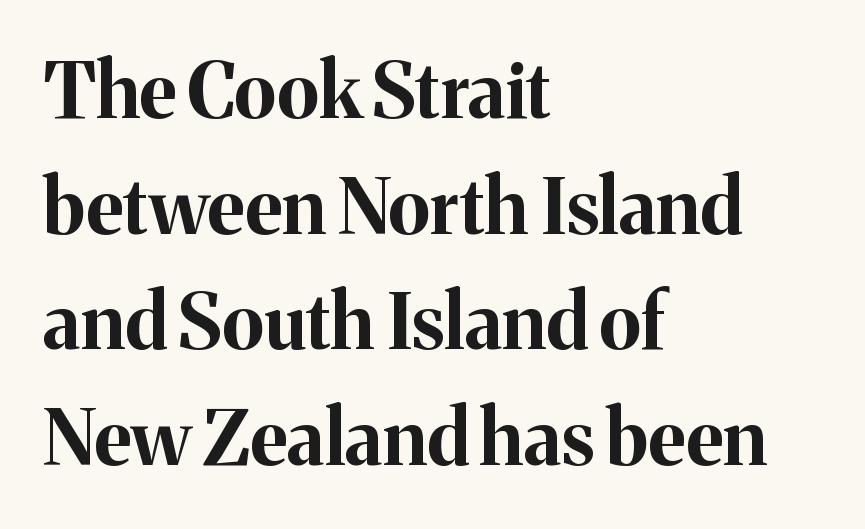
The image shows 76 px bold serif type, upright; set left-aligned, normal line spacing (1.52x), normal letter spacing, not underlined; medium stroke contrast and a medium x-height.
